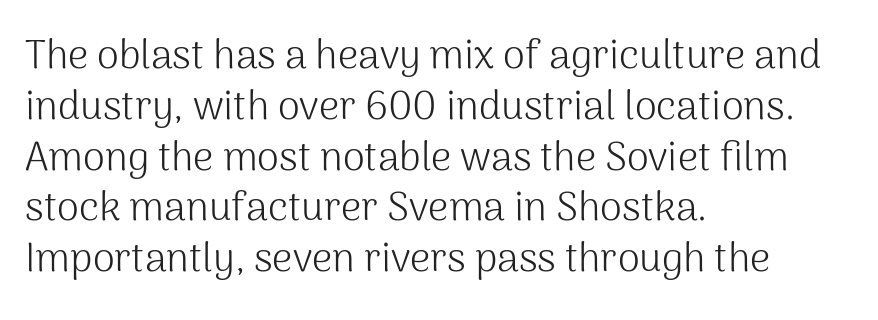
{"serif": "no", "italic": "no", "bold": "no", "weight": "light", "width": "normal", "stroke_contrast": "medium", "x_height": "medium", "monospaced": "no", "underline": "no", "align": "left", "line_spacing": "normal", "line_spacing_ratio": 1.27, "letter_spacing": "normal", "letter_spacing_em": 0.0, "glyph_px": 40}
